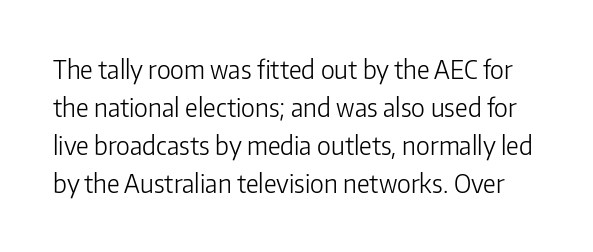
The vertical gap from one line to the next is medium. The foot of each line stays bare and open. Notice how the stems are strictly vertical — no italics here. Default kerning and tracking; the words read as compact shapes.
